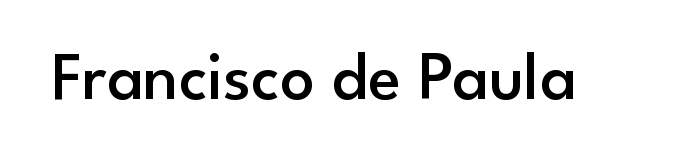
{"serif": "no", "italic": "no", "bold": "semi", "weight": "semibold", "width": "normal", "stroke_contrast": "low", "x_height": "small", "monospaced": "no", "underline": "no", "letter_spacing": "normal", "letter_spacing_em": 0.0, "glyph_px": 68}
